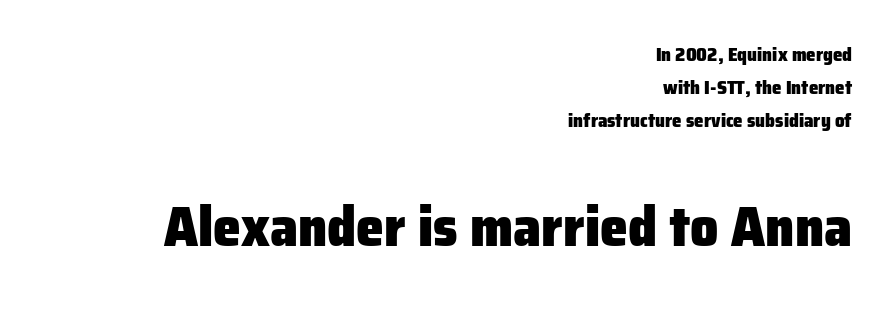
{"serif": "no", "italic": "no", "bold": "yes", "weight": "heavy", "width": "normal", "stroke_contrast": "low", "x_height": "medium", "monospaced": "no", "underline": "no", "align": "right", "line_spacing_ratio": 1.73, "letter_spacing": "normal", "letter_spacing_em": 0.0, "larger_block": "second", "size_ratio": 2.95, "glyph_px": 56}
